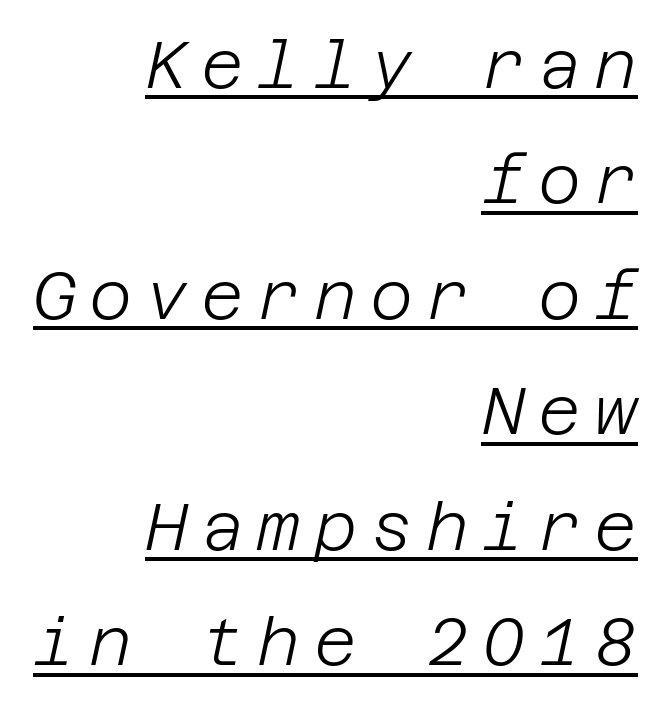
{"italic": "yes", "lean": "right", "slant_degrees": 12, "bold": "no", "weight": "light", "width": "normal", "stroke_contrast": "low", "x_height": "large", "underline": "yes", "align": "right", "line_spacing_ratio": 1.75, "letter_spacing": "wide", "letter_spacing_em": 0.2, "glyph_px": 66}
